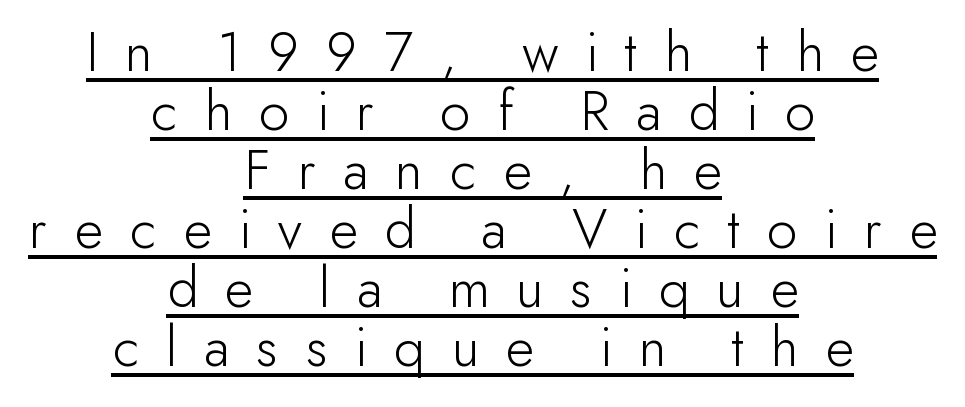
Serifs: no, the terminals of the letterforms are clean. A rule runs beneath these lines of type. Summary of weight: not heavy and not bold. A typesetter would call this proportional, since set widths differ per character. Horizontal bands of white between lines are thin slivers. Where is the straight margin? There isn't one; the lines are centered.
